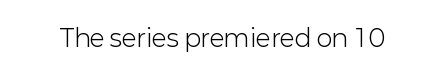
{"italic": "no", "bold": "no", "underline": "no", "letter_spacing": "normal", "letter_spacing_em": 0.0, "glyph_px": 24}
